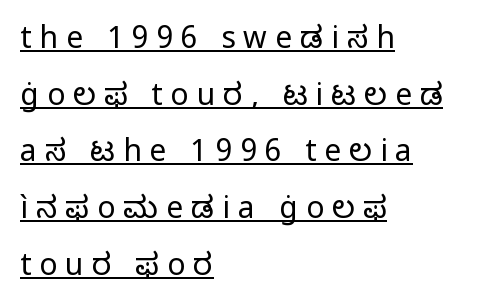
Q: Is the text bold? A: No.
Q: Is the text italic (slanted)? A: No, it is upright.
Q: Is the typeface a serif or a sans-serif typeface? A: Sans-serif.
Q: Is the text underlined? A: Yes.
Q: How is the paragraph aligned? A: Left-aligned.
Q: Is the spacing between letters normal or unusually wide? A: Unusually wide.
Q: Width (condensed, normal, or wide)? A: Normal.
Q: Stroke contrast? A: Low.
Q: x-height? A: Medium.
Q: Monospaced? A: No.
